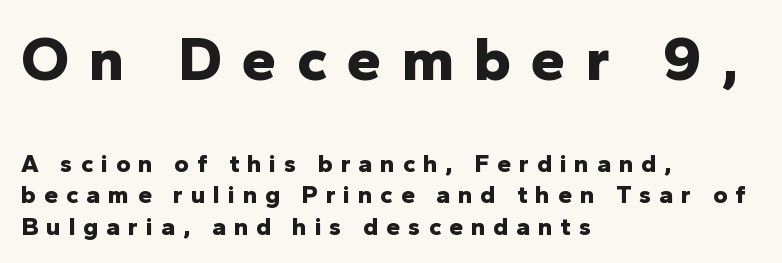
{"serif": "no", "italic": "no", "bold": "yes", "weight": "bold", "width": "normal", "stroke_contrast": "low", "x_height": "medium", "monospaced": "no", "underline": "no", "align": "left", "line_spacing": "normal", "line_spacing_ratio": 1.25, "letter_spacing": "wide", "letter_spacing_em": 0.32, "larger_block": "first", "size_ratio": 2.48, "glyph_px": 62}
